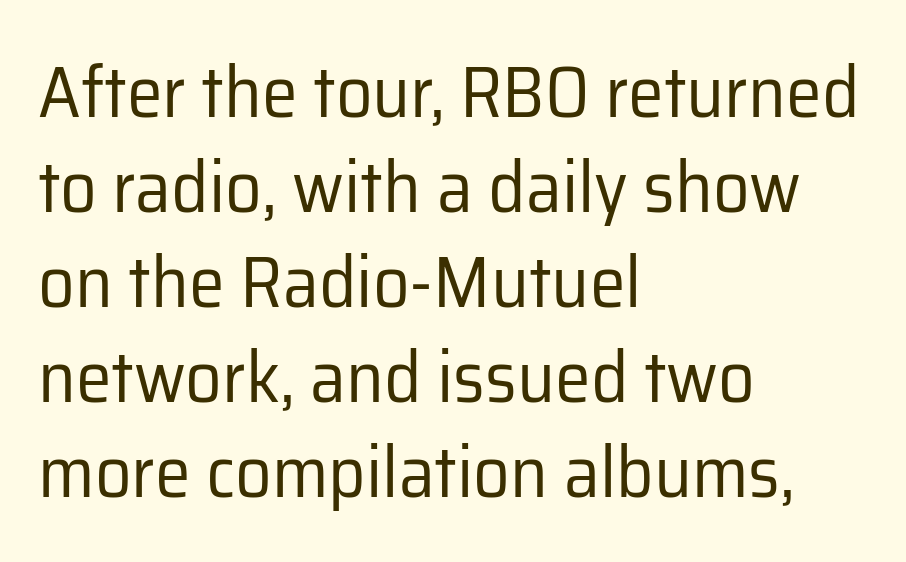
The typeface chosen for these lines omits serifs. The rendering uses a moderate line-height, typical for paragraphs. Posture: upright roman. The letters sit at their default tracking, neither squeezed nor spread.
